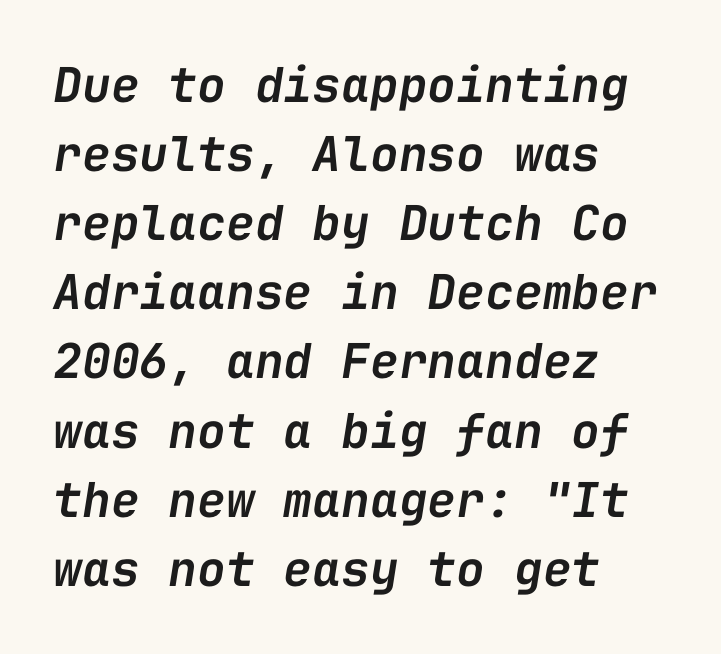
Q: Is the text bold? A: Semi-bold.
Q: Is the text italic (slanted)? A: Yes, it leans right by about 9 degrees.
Q: Is the text underlined? A: No.
Q: How is the paragraph aligned? A: Left-aligned.
Q: Is the spacing between letters normal or unusually wide? A: Normal.
Q: Is the spacing between lines tight, normal or loose? A: Normal.
Q: Width (condensed, normal, or wide)? A: Normal.
Q: Stroke contrast? A: Low.
Q: x-height? A: Medium.
Q: Monospaced? A: Yes.
